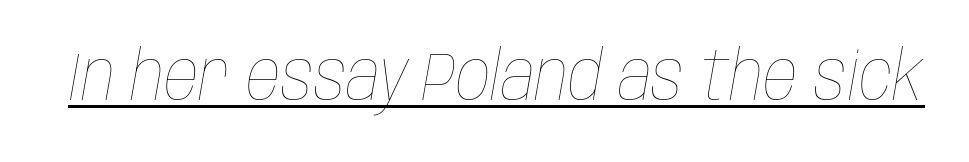
The image shows 68 px thin, condensed type, italic (leaning right); set normal letter spacing, underlined; low stroke contrast and a large x-height.
